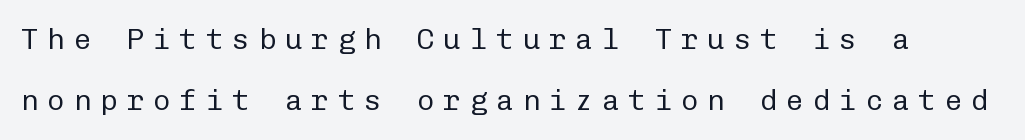
Q: Is the text bold? A: No.
Q: Is the text italic (slanted)? A: No, it is upright.
Q: Is the typeface a serif or a sans-serif typeface? A: Sans-serif.
Q: Is the text underlined? A: No.
Q: Is the spacing between letters normal or unusually wide? A: Unusually wide.
Q: Is the spacing between lines tight, normal or loose? A: Loose.
Q: Width (condensed, normal, or wide)? A: Normal.
Q: Stroke contrast? A: Low.
Q: x-height? A: Medium.
Q: Monospaced? A: Yes.
